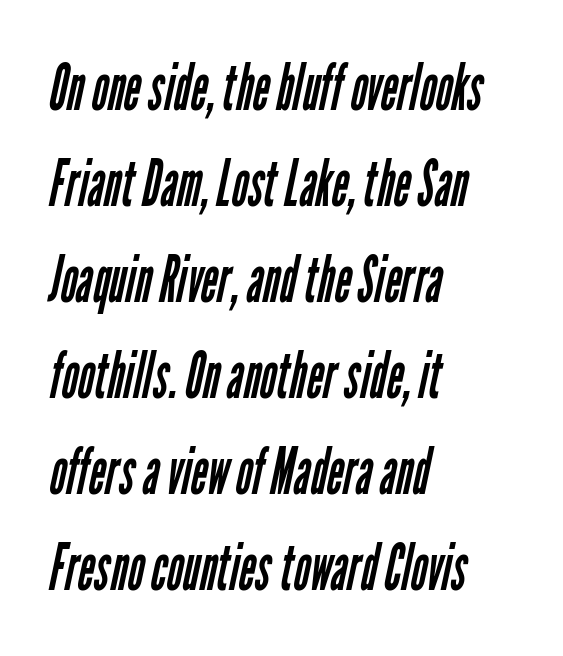
Q: Is the text bold? A: No.
Q: Is the typeface a serif or a sans-serif typeface? A: Sans-serif.
Q: Is the text underlined? A: No.
Q: How is the paragraph aligned? A: Left-aligned.
Q: Is the spacing between letters normal or unusually wide? A: Normal.
Q: Is the spacing between lines tight, normal or loose? A: Normal.
Q: Width (condensed, normal, or wide)? A: Condensed.
Q: Stroke contrast? A: Low.
Q: x-height? A: Medium.
Q: Monospaced? A: No.
